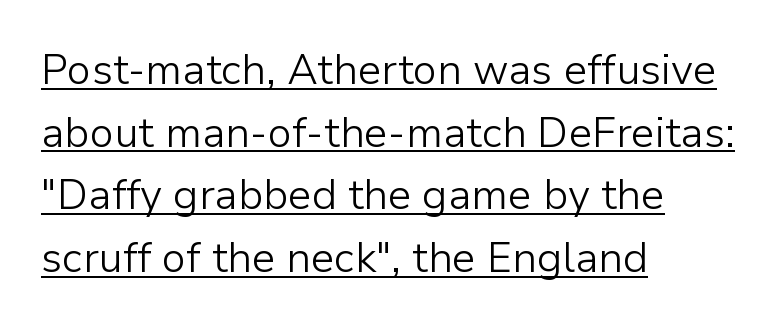
The image shows 42 px light sans-serif type, upright; set left-aligned, normal line spacing (1.49x), normal letter spacing, underlined; low stroke contrast and a medium x-height.
